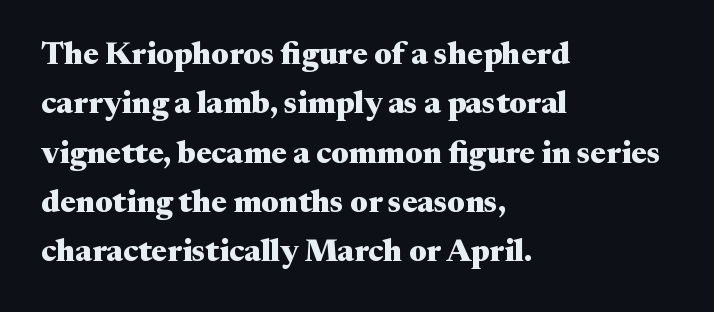
Q: Is the text bold? A: Yes.
Q: Is the text italic (slanted)? A: No, it is upright.
Q: Is the typeface a serif or a sans-serif typeface? A: Serif.
Q: Is the text underlined? A: No.
Q: How is the paragraph aligned? A: Left-aligned.
Q: Is the spacing between letters normal or unusually wide? A: Normal.
Q: Is the spacing between lines tight, normal or loose? A: Normal.
Q: Width (condensed, normal, or wide)? A: Wide.
Q: Stroke contrast? A: Medium.
Q: x-height? A: Medium.
Q: Monospaced? A: No.
